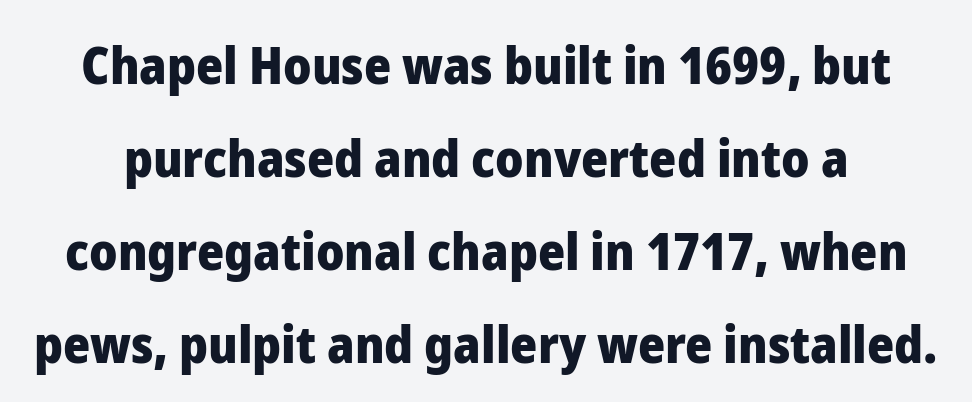
The image shows 52 px heavy sans-serif type, upright; set line spacing 1.79x, normal letter spacing, not underlined; low stroke contrast and a medium x-height.
